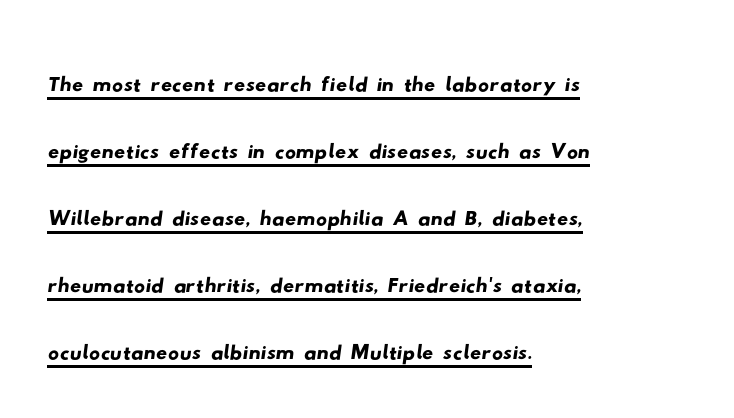
{"serif": "no", "width": "wide", "stroke_contrast": "low", "x_height": "small", "monospaced": "no", "underline": "yes", "align": "left", "line_spacing_ratio": 1.22, "letter_spacing": "normal", "letter_spacing_em": 0.0, "glyph_px": 55}
